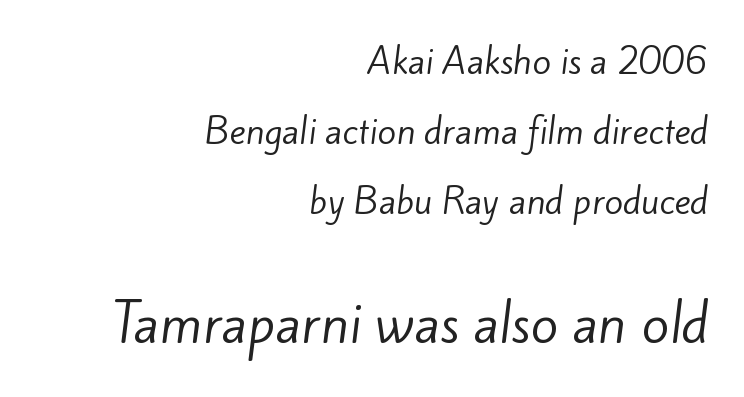
The image shows 51 px regular-weight sans-serif type; set right-aligned, loose line spacing (2.06x), normal letter spacing, not underlined; the second (bottom) block is 1.5x larger; low stroke contrast and a small x-height.
